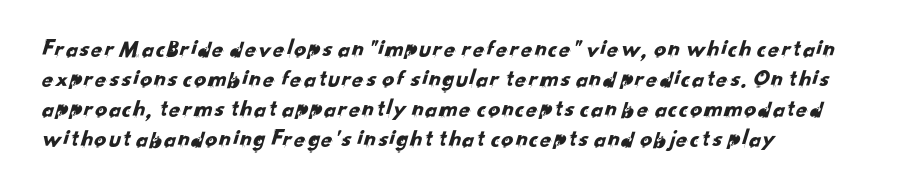
{"underline": "no", "align": "left", "line_spacing": "normal", "line_spacing_ratio": 1.25, "letter_spacing": "normal", "letter_spacing_em": 0.0, "glyph_px": 24}
